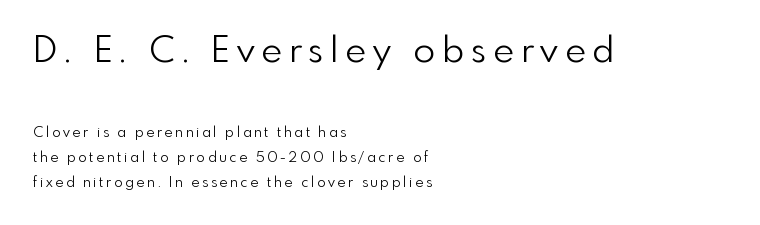
Q: Is the text bold? A: No.
Q: Is the text italic (slanted)? A: No, it is upright.
Q: Is the typeface a serif or a sans-serif typeface? A: Sans-serif.
Q: Is the text underlined? A: No.
Q: How is the paragraph aligned? A: Left-aligned.
Q: Which block of text is set in a larger size, the first (top) or the second (bottom)? A: The first (top) one.
Q: Width (condensed, normal, or wide)? A: Normal.
Q: x-height? A: Small.
Q: Monospaced? A: No.
